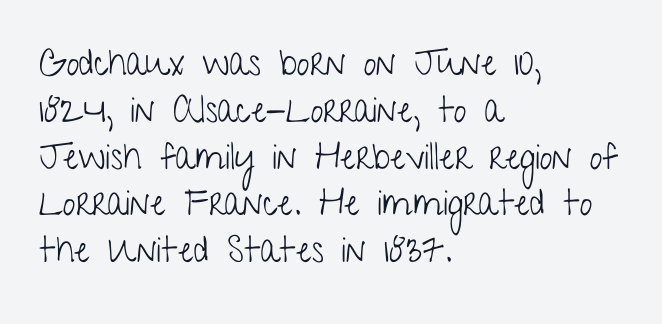
Q: Is the text bold? A: No.
Q: Is the text italic (slanted)? A: No, it is upright.
Q: Is the typeface a serif or a sans-serif typeface? A: Sans-serif.
Q: Is the text underlined? A: No.
Q: How is the paragraph aligned? A: Left-aligned.
Q: Is the spacing between letters normal or unusually wide? A: Normal.
Q: Is the spacing between lines tight, normal or loose? A: Normal.
Q: Width (condensed, normal, or wide)? A: Condensed.
Q: Stroke contrast? A: Low.
Q: x-height? A: Medium.
Q: Monospaced? A: No.
